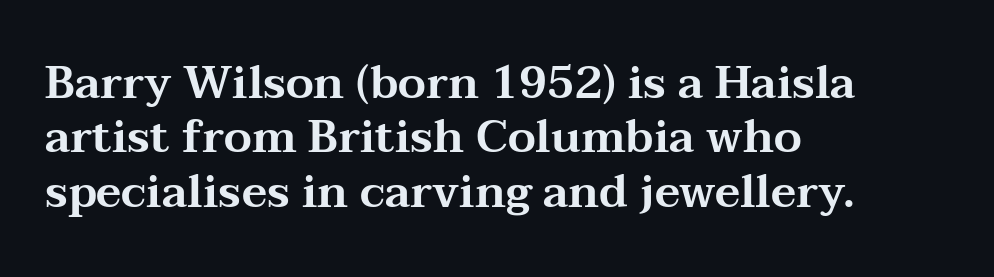
The type sits square on the baseline with zero lean. A typesetter would label this face a serif. These lines are set flush left with a ragged right edge. The letters advance in unequal steps, a hallmark of proportional type. This rendering leaves character spacing at its baseline value.
